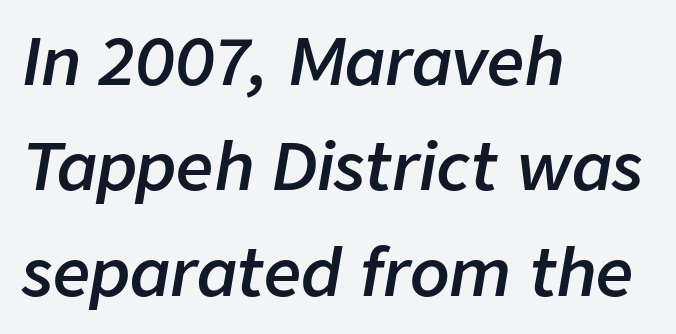
The image shows 65 px semibold type, italic (leaning right); set left-aligned, normal line spacing (1.62x), normal letter spacing, not underlined; low stroke contrast and a medium x-height.
